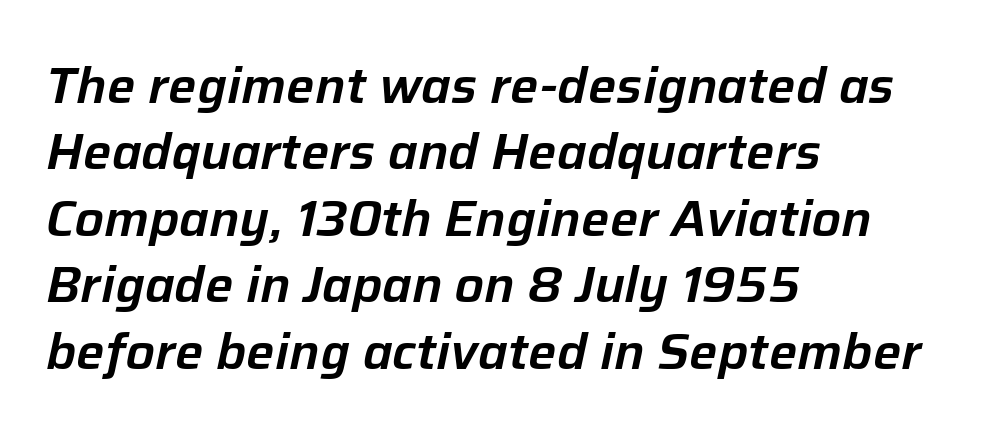
The letters sit at their default tracking, neither squeezed nor spread. Honestly, the row spacing looks completely unremarkable. In terms of posture, this sample is oblique. These lines stack with their left ends in a neat column.
